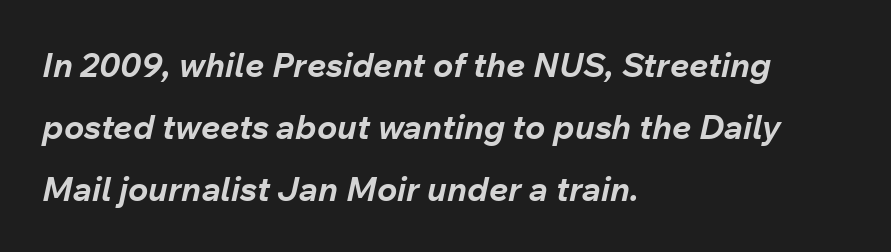
The image shows 34 px bold type, italic (leaning right); set left-aligned, line spacing 1.82x, normal letter spacing, not underlined; low stroke contrast and a medium x-height.
